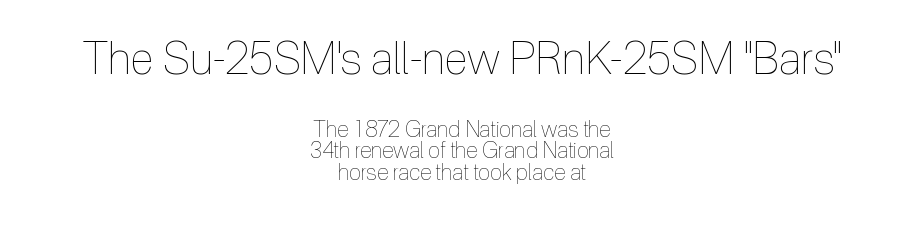
The image shows 45 px thin, condensed type, upright; set centered, tight line spacing (0.99x), normal letter spacing, not underlined; the first (top) block is 2.05x larger; a medium x-height.
